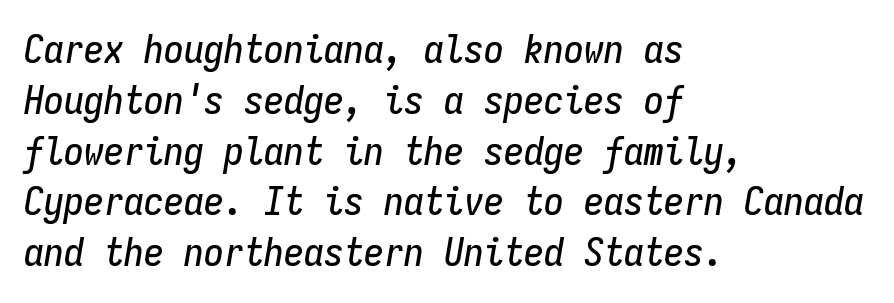
The rendering uses typewriter-style spacing with identical character cells. Nobody drew a line under any word here. In terms of leading, this rendering sits right in the middle. All the whitespace from short lines collects on the right. A typesetter would call this zero additional tracking. The font's italic variant was chosen for this text.
